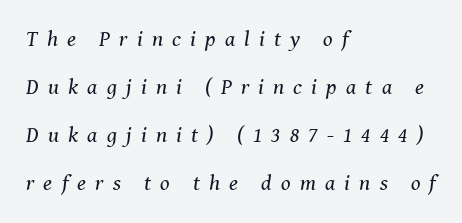
The image shows 22 px text type, italic (leaning right); set left-aligned, loose line spacing (2.18x), unusually wide letter spacing (+0.42 em), not underlined.
